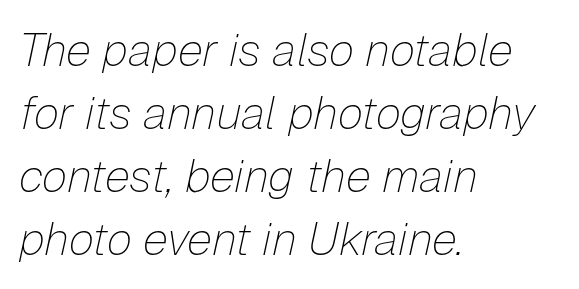
{"italic": "yes", "lean": "right", "slant_degrees": 12, "bold": "no", "weight": "thin", "width": "normal", "stroke_contrast": "low", "x_height": "medium", "monospaced": "no", "underline": "no", "align": "left", "line_spacing": "normal", "line_spacing_ratio": 1.37, "letter_spacing": "normal", "letter_spacing_em": 0.0, "glyph_px": 46}
